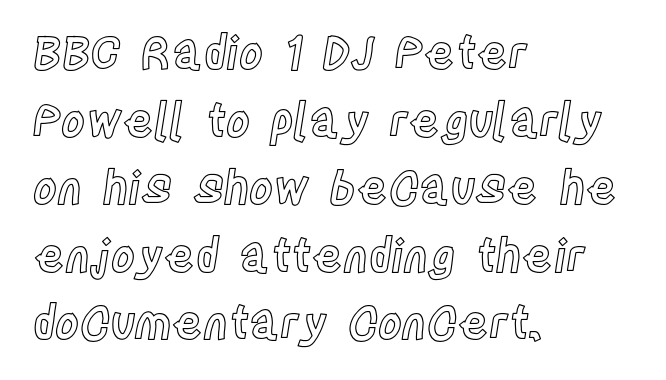
The image shows 46 px condensed type; set left-aligned, normal line spacing (1.47x), normal letter spacing, not underlined; a large x-height.
